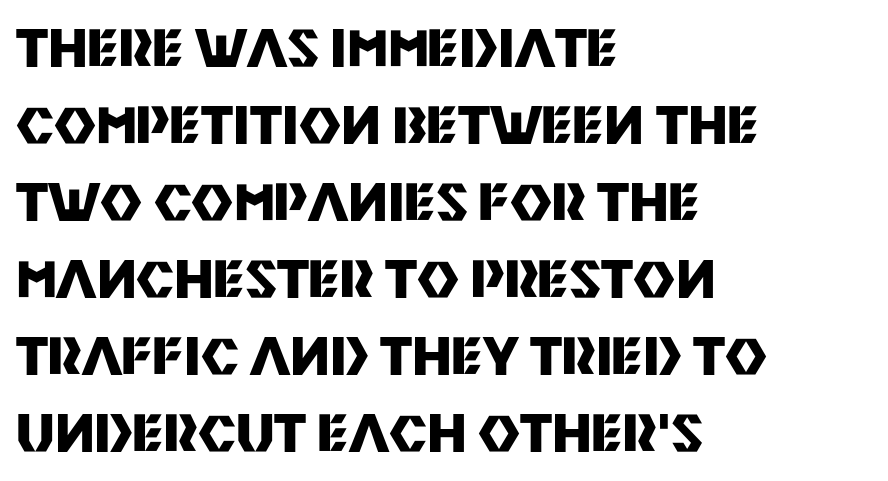
Q: Is the text bold? A: Yes.
Q: Is the text italic (slanted)? A: No, it is upright.
Q: Is the typeface a serif or a sans-serif typeface? A: Sans-serif.
Q: Is the text underlined? A: No.
Q: How is the paragraph aligned? A: Left-aligned.
Q: Is the spacing between letters normal or unusually wide? A: Normal.
Q: Is the spacing between lines tight, normal or loose? A: Normal.
Q: Width (condensed, normal, or wide)? A: Normal.
Q: Stroke contrast? A: Medium.
Q: x-height? A: Large.
Q: Monospaced? A: No.
